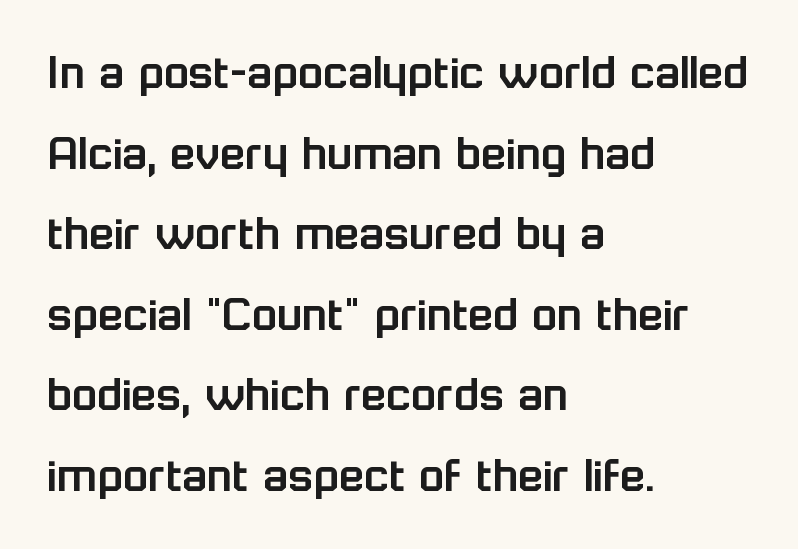
{"serif": "no", "italic": "no", "width": "normal", "stroke_contrast": "low", "x_height": "medium", "monospaced": "no", "underline": "no", "align": "left", "line_spacing": "normal", "line_spacing_ratio": 1.55, "letter_spacing": "normal", "letter_spacing_em": 0.0, "glyph_px": 52}
